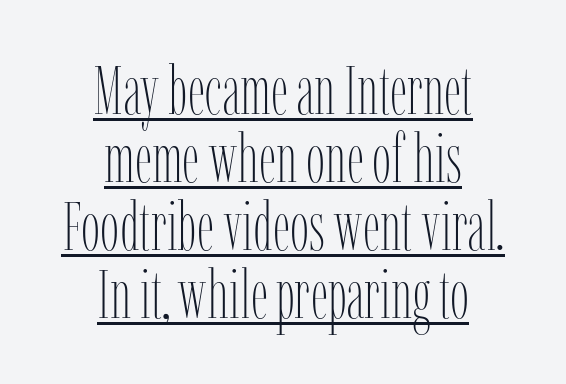
{"italic": "no", "bold": "no", "weight": "thin", "width": "condensed", "stroke_contrast": "low", "x_height": "medium", "monospaced": "no", "underline": "yes", "align": "center", "line_spacing": "tight", "line_spacing_ratio": 1.0, "letter_spacing": "normal", "letter_spacing_em": 0.0, "glyph_px": 68}
